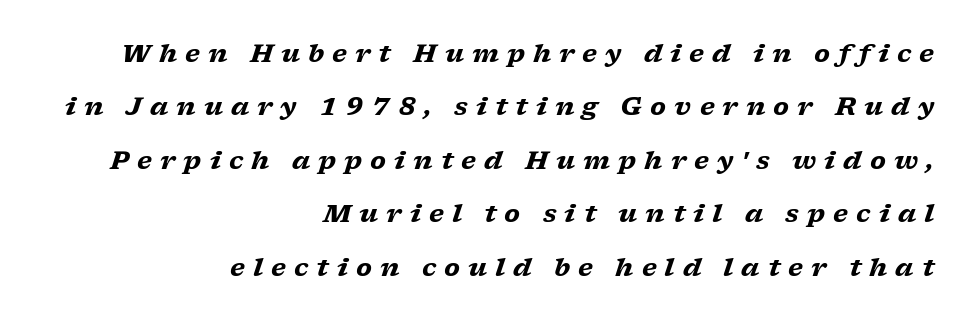
{"italic": "yes", "lean": "right", "slant_degrees": 17, "bold": "yes", "underline": "no", "align": "right", "line_spacing": "loose", "line_spacing_ratio": 2.14, "letter_spacing": "wide", "letter_spacing_em": 0.32, "glyph_px": 25}
